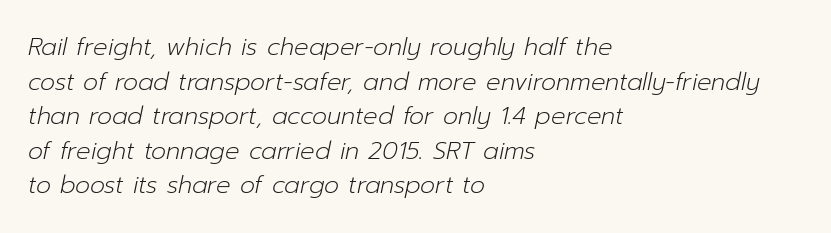
The image shows 24 px text type, italic (leaning right); set left-aligned, normal line spacing (1.44x), normal letter spacing, not underlined.
